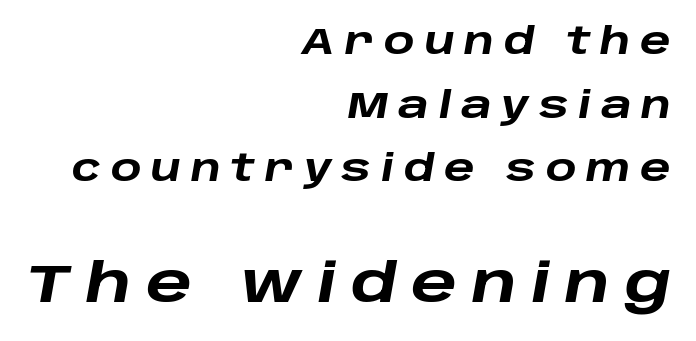
Letter spacing: wide. The space beneath each line is pristine and unruled. Between these two stacked blocks, the lower one wins on size. Horizontal alignment here is rightward, an uncommon choice for prose. Rendered with sloped, italic letterforms.
